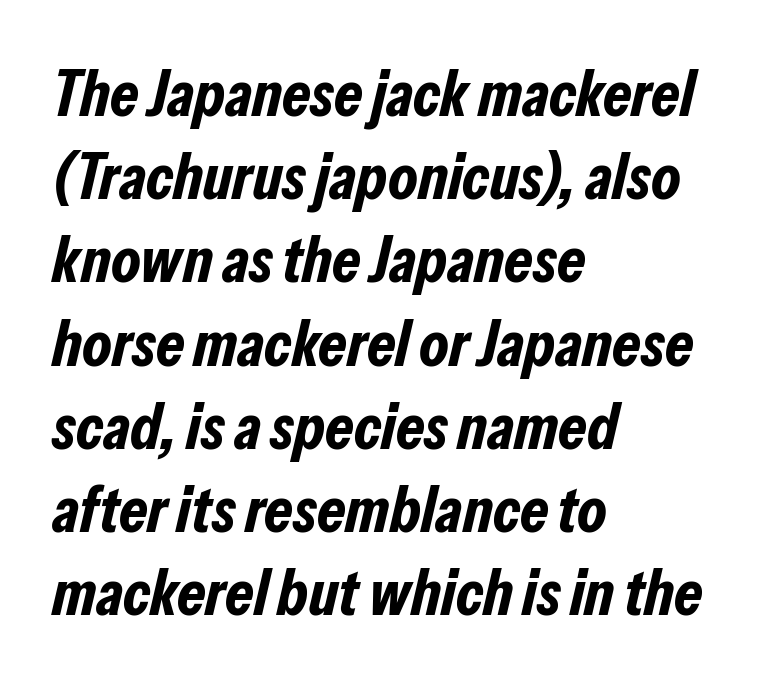
The image shows 65 px bold, condensed type, italic (leaning right); set left-aligned, normal line spacing (1.28x), normal letter spacing, not underlined; low stroke contrast and a medium x-height.
